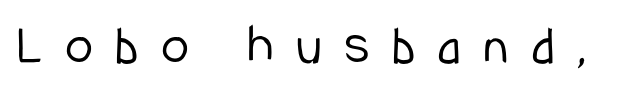
Is this a fixed-width face? No — the glyphs have proportional, varying widths. The characters display no serif detailing; their extremities are plain. Observe the wide spacing: letters keep a clear distance from each other. The font is comparable to plain body text, perhaps lighter. A clean baseline with only descenders dipping below it.
